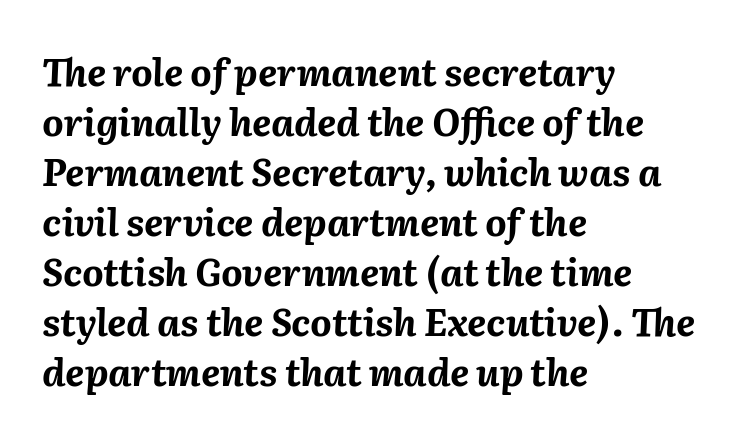
{"italic": "yes", "lean": "right", "slant_degrees": 2, "bold": "yes", "weight": "bold", "width": "normal", "stroke_contrast": "medium", "x_height": "medium", "monospaced": "no", "underline": "no", "align": "left", "line_spacing": "normal", "line_spacing_ratio": 1.35, "letter_spacing": "normal", "letter_spacing_em": 0.0, "glyph_px": 37}
